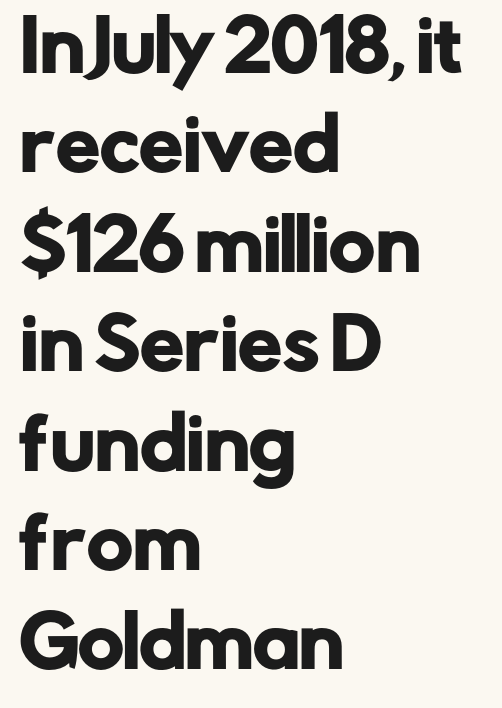
{"serif": "no", "italic": "no", "width": "normal", "stroke_contrast": "low", "x_height": "medium", "monospaced": "no", "underline": "no", "align": "left", "line_spacing": "normal", "line_spacing_ratio": 1.42, "letter_spacing": "normal", "letter_spacing_em": 0.0, "glyph_px": 70}
